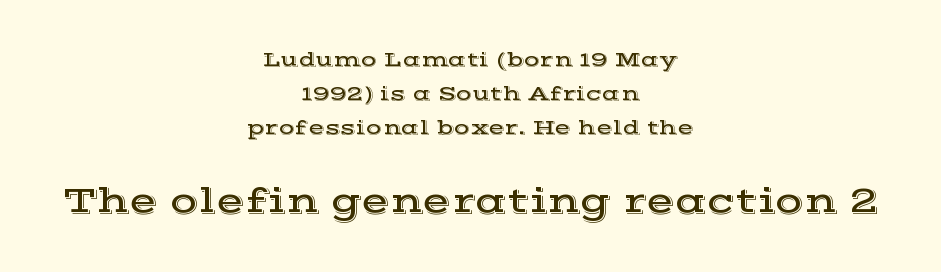
The image shows 37 px wide serif type, upright; set centered, normal line spacing (1.63x), normal letter spacing, not underlined; the second (bottom) block is 1.76x larger; a medium x-height.
